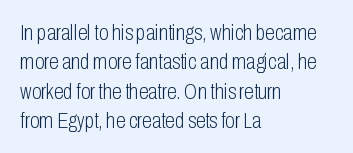
{"italic": "no", "bold": "no", "underline": "no", "align": "left", "line_spacing": "normal", "line_spacing_ratio": 1.33, "letter_spacing": "normal", "letter_spacing_em": 0.0, "glyph_px": 22}
